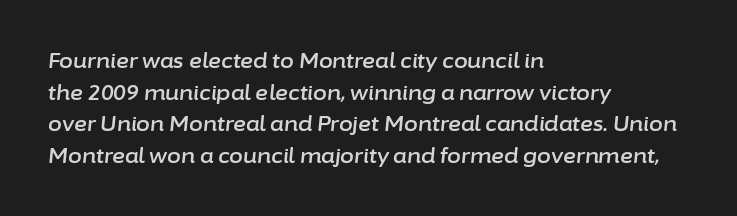
Clear beneath every line of the passage. What's the leading like? Ordinary, nothing unusual. The rendering applies a slant to the glyphs. Letter spacing: default.
